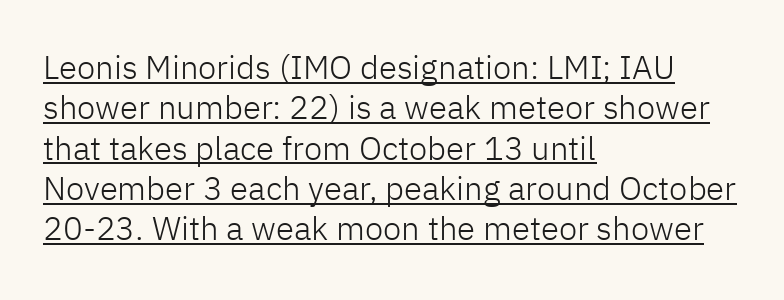
{"serif": "no", "italic": "no", "bold": "no", "weight": "light", "width": "normal", "stroke_contrast": "low", "x_height": "medium", "monospaced": "no", "underline": "yes", "align": "left", "line_spacing_ratio": 1.22, "letter_spacing": "normal", "letter_spacing_em": 0.0, "glyph_px": 33}
